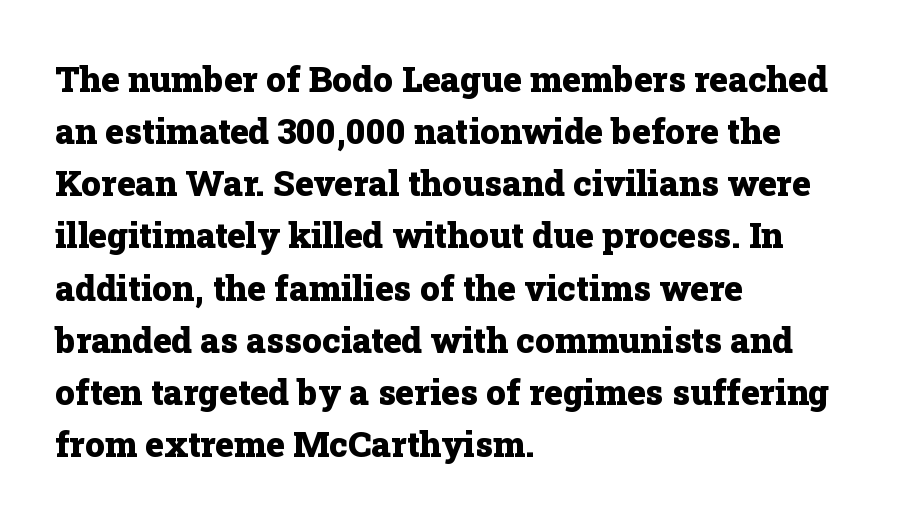
{"serif": "yes", "italic": "no", "bold": "yes", "weight": "heavy", "width": "normal", "stroke_contrast": "low", "x_height": "medium", "monospaced": "no", "underline": "no", "align": "left", "line_spacing": "normal", "line_spacing_ratio": 1.49, "letter_spacing": "normal", "letter_spacing_em": 0.0, "glyph_px": 35}
